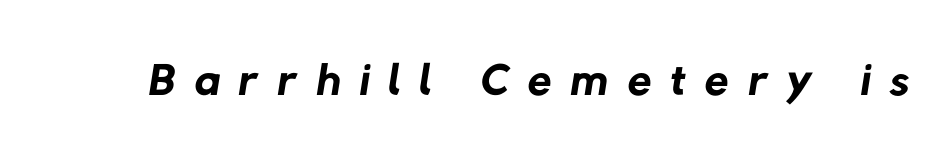
The image shows 69 px regular-weight sans-serif type; set unusually wide letter spacing (+0.28 em), not underlined; low stroke contrast and a medium x-height.
